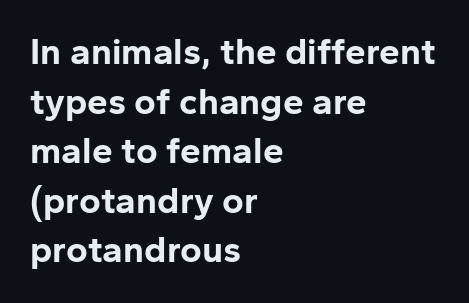
A normal amount of white space separates one row of letters from the next. The strip under each line holds only bare page. The lettering stays uniformly vertical, giving the passage a roman look. A typesetter would call this zero additional tracking. A typesetter would call this proportional, since set widths differ per character.
